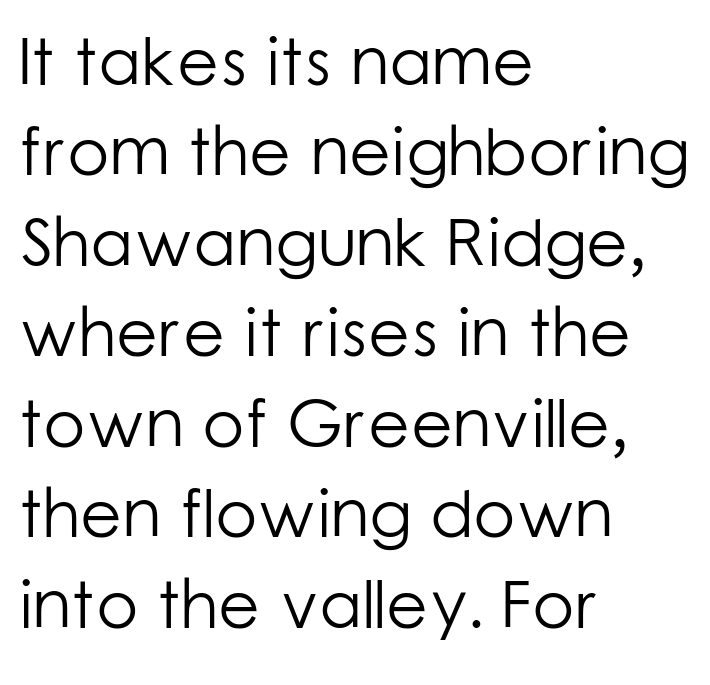
Q: Is the text bold? A: No.
Q: Is the text italic (slanted)? A: No, it is upright.
Q: Is the typeface a serif or a sans-serif typeface? A: Sans-serif.
Q: Is the text underlined? A: No.
Q: How is the paragraph aligned? A: Left-aligned.
Q: Is the spacing between letters normal or unusually wide? A: Normal.
Q: Is the spacing between lines tight, normal or loose? A: Normal.
Q: Width (condensed, normal, or wide)? A: Normal.
Q: Stroke contrast? A: Low.
Q: x-height? A: Medium.
Q: Monospaced? A: No.
